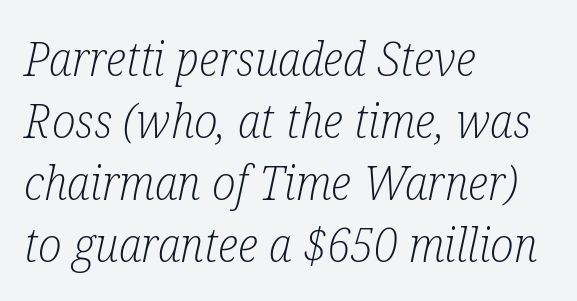
The image shows 48 px light, condensed serif type, italic (leaning right); set left-aligned, normal line spacing (1.29x), normal letter spacing, not underlined; low stroke contrast and a medium x-height.
